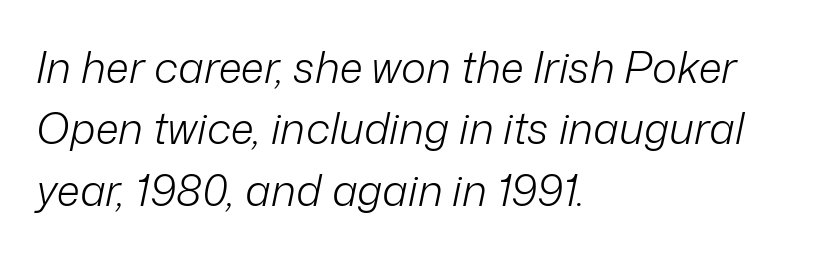
The image shows 43 px light type, italic (leaning right); set left-aligned, normal line spacing (1.43x), normal letter spacing, not underlined; low stroke contrast and a medium x-height.
